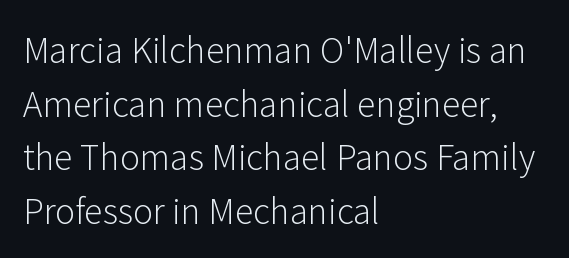
The image shows 34 px light sans-serif type, upright; set left-aligned, normal line spacing (1.58x), normal letter spacing, not underlined; low stroke contrast and a medium x-height.
